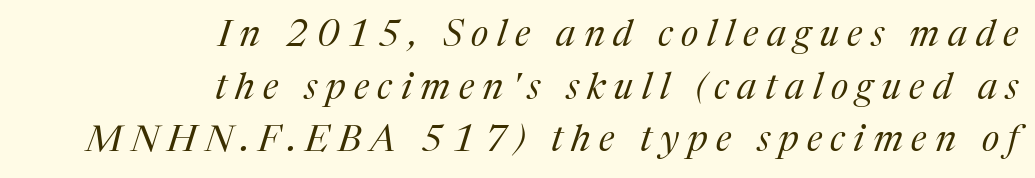
In terms of posture, this sample is oblique. In terms of leading, this rendering sits right in the middle. You could not count columns in this text — the font is proportionally spaced. The rendering inserts visible extra space after every character. A flush-right, rag-left setting is used for this passage. This reads as an unemphasized weight, regular at the heaviest.
